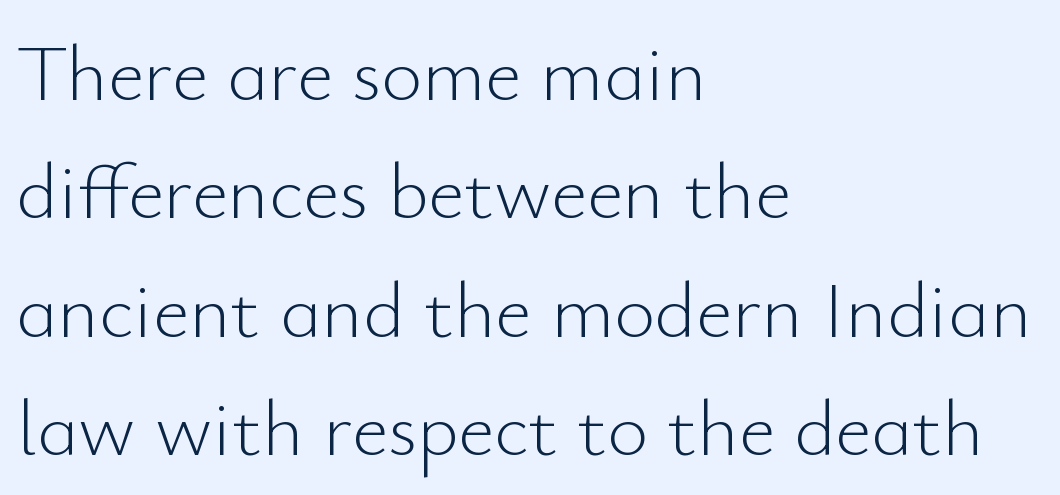
The image shows 79 px light sans-serif type, upright; set left-aligned, normal line spacing (1.5x), normal letter spacing, not underlined; low stroke contrast and a small x-height.
